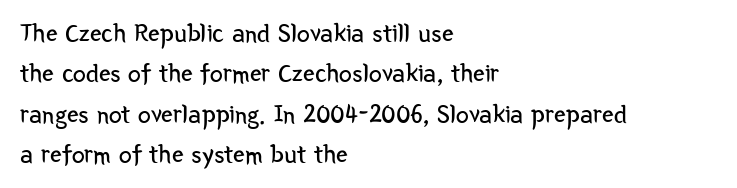
Check the space under the baseline: it is left empty. The type sits square on the baseline with zero lean. Line spacing here is normal. Casual observation: everything's shoved over to the left. Honestly, the letter spacing is just normal — you wouldn't notice it.
